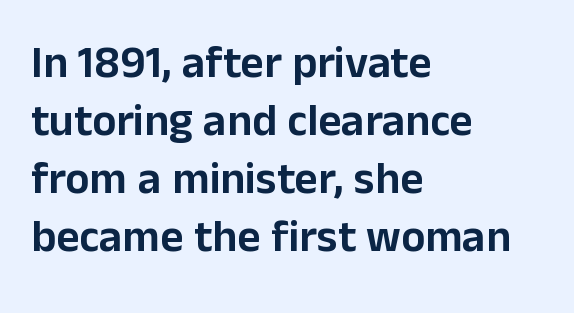
Does the leading feel generous? No, just average. Tall strokes in this sample are plumb rather than angled. Proportional: the letters do not fall into vertical columns. The letters carry no serifs — their stems end cleanly without finishing strokes. The space directly below the letters is spotless.
